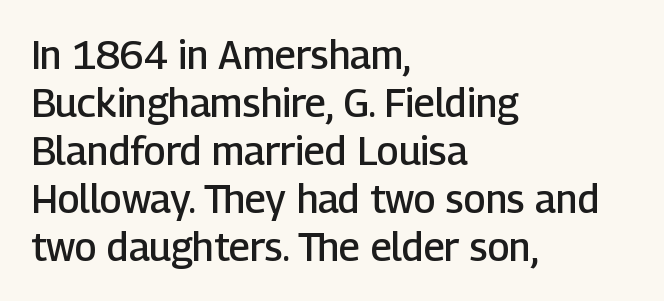
Q: Is the text bold? A: Semi-bold.
Q: Is the text italic (slanted)? A: No, it is upright.
Q: Is the typeface a serif or a sans-serif typeface? A: Sans-serif.
Q: Is the text underlined? A: No.
Q: How is the paragraph aligned? A: Left-aligned.
Q: Is the spacing between letters normal or unusually wide? A: Normal.
Q: Width (condensed, normal, or wide)? A: Normal.
Q: Stroke contrast? A: Low.
Q: x-height? A: Medium.
Q: Monospaced? A: No.
